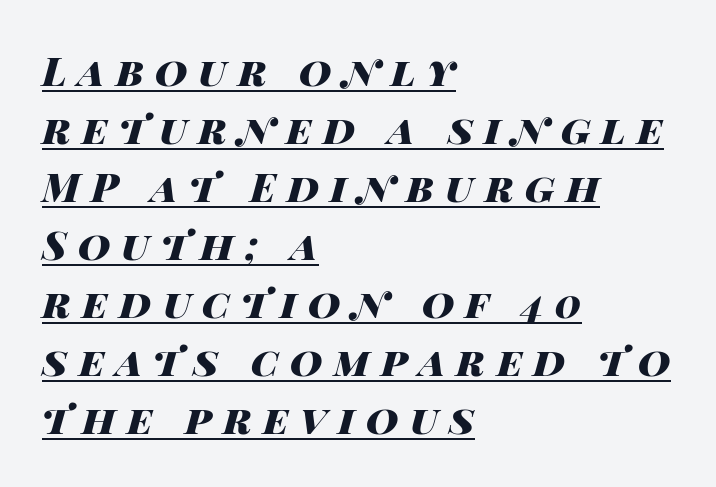
Q: Is the text bold? A: Yes.
Q: Is the text italic (slanted)? A: Yes, it leans right by about 14 degrees.
Q: Is the text underlined? A: Yes.
Q: How is the paragraph aligned? A: Left-aligned.
Q: Is the spacing between letters normal or unusually wide? A: Unusually wide.
Q: Is the spacing between lines tight, normal or loose? A: Normal.
Q: Width (condensed, normal, or wide)? A: Wide.
Q: Stroke contrast? A: High.
Q: x-height? A: Large.
Q: Monospaced? A: No.
